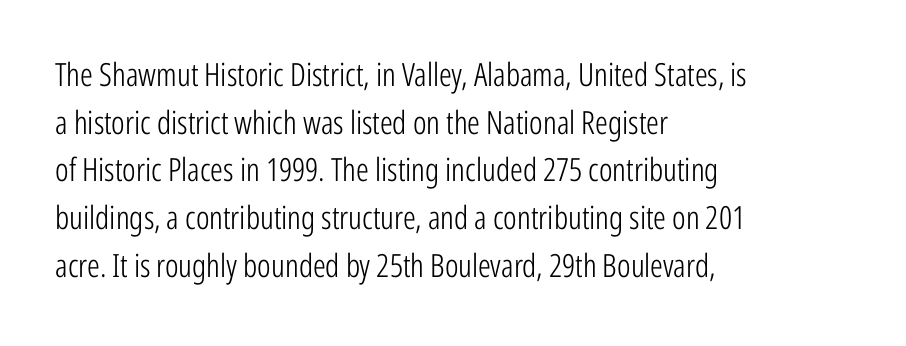
{"serif": "no", "italic": "no", "bold": "no", "weight": "light", "width": "condensed", "stroke_contrast": "low", "x_height": "medium", "monospaced": "no", "underline": "no", "align": "left", "line_spacing": "normal", "line_spacing_ratio": 1.49, "letter_spacing": "normal", "letter_spacing_em": 0.0, "glyph_px": 32}
